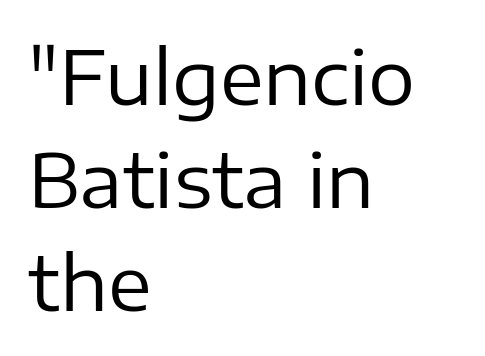
The image shows 74 px regular-weight sans-serif type, upright; set left-aligned, normal line spacing (1.39x), normal letter spacing, not underlined; low stroke contrast and a medium x-height.
